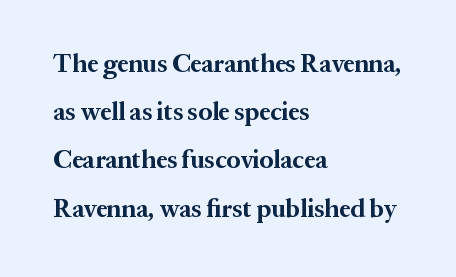
The lines are spread far apart with generous leading. The ragged edge is on the right, which tells us the setting is flush left. The words here are not underlined. These lines keep a tight, regular rhythm from letter to letter. The font's upright variant was chosen for this text. I'd describe the lettering as bold — thick and assertive.
